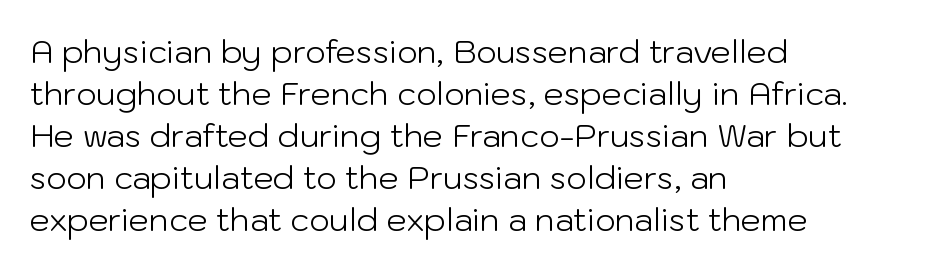
{"serif": "no", "italic": "no", "bold": "no", "weight": "light", "width": "normal", "stroke_contrast": "low", "x_height": "medium", "monospaced": "no", "underline": "no", "align": "left", "line_spacing": "normal", "line_spacing_ratio": 1.31, "letter_spacing": "normal", "letter_spacing_em": 0.0, "glyph_px": 32}
